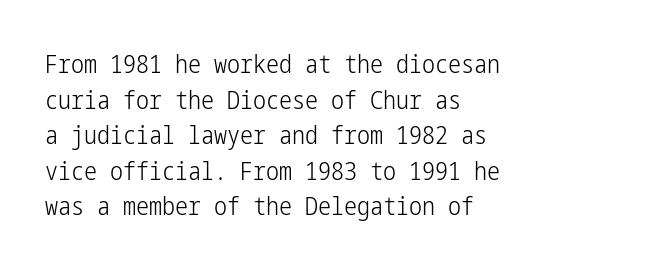
The image shows 26 px text type, upright; set left-aligned, normal line spacing (1.37x), normal letter spacing, not underlined.
